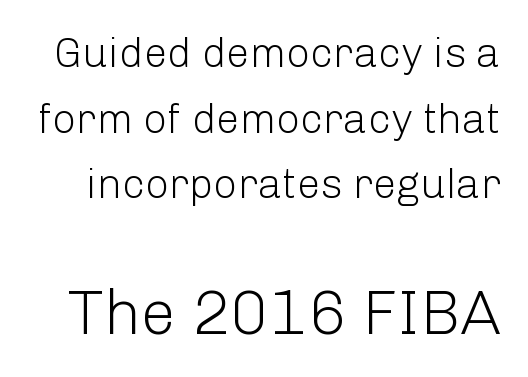
This sample keeps an unexceptional amount of space between lines. No feet cap the strokes, marking this as sans-serif type. Vertical strokes here are truly vertical. Unmarked baselines from the first word to the last. Caption: upper text group reduced, lower text group enlarged.
